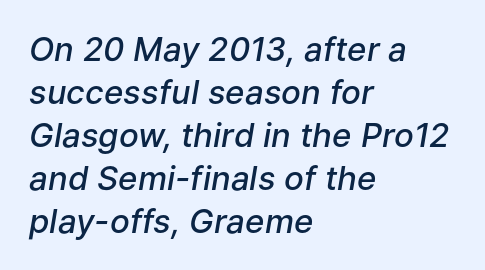
The image shows 33 px semibold type, italic (leaning right); set left-aligned, normal line spacing (1.3x), normal letter spacing, not underlined; low stroke contrast and a medium x-height.
